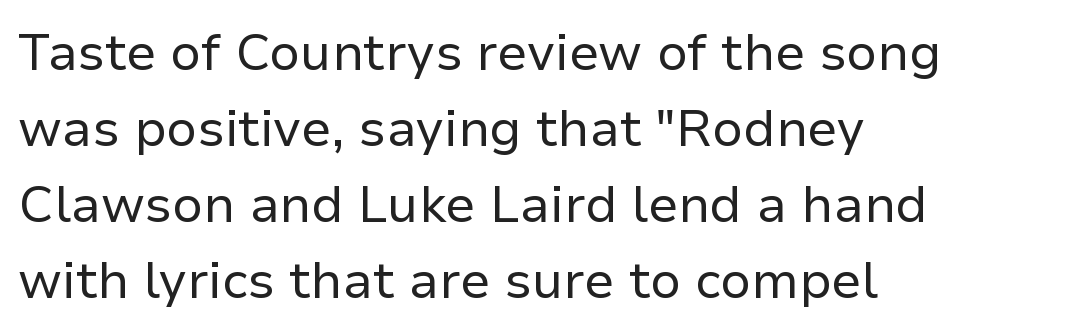
Q: Is the text bold? A: No.
Q: Is the text italic (slanted)? A: No, it is upright.
Q: Is the typeface a serif or a sans-serif typeface? A: Sans-serif.
Q: Is the text underlined? A: No.
Q: How is the paragraph aligned? A: Left-aligned.
Q: Is the spacing between letters normal or unusually wide? A: Normal.
Q: Is the spacing between lines tight, normal or loose? A: Normal.
Q: Width (condensed, normal, or wide)? A: Normal.
Q: Stroke contrast? A: Low.
Q: x-height? A: Medium.
Q: Monospaced? A: No.
